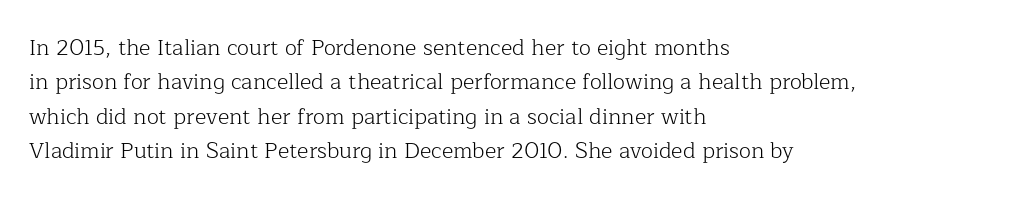
The image shows 22 px text type, upright; set left-aligned, normal line spacing (1.56x), normal letter spacing, not underlined.
